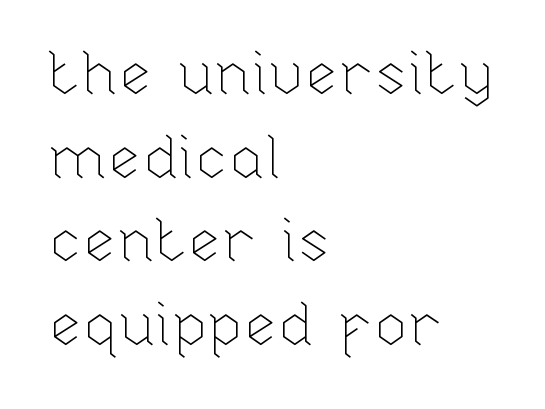
{"italic": "no", "bold": "no", "weight": "thin", "width": "normal", "stroke_contrast": "low", "x_height": "medium", "monospaced": "no", "underline": "no", "align": "left", "line_spacing": "normal", "line_spacing_ratio": 1.37, "letter_spacing": "normal", "letter_spacing_em": 0.0, "glyph_px": 61}
